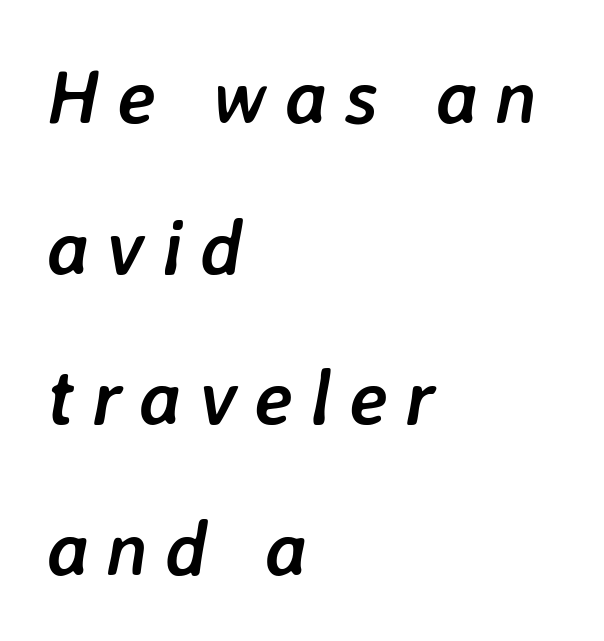
The image shows 78 px semibold type, italic (leaning right); set left-aligned, loose line spacing (1.93x), unusually wide letter spacing (+0.22 em), not underlined; low stroke contrast and a medium x-height.
